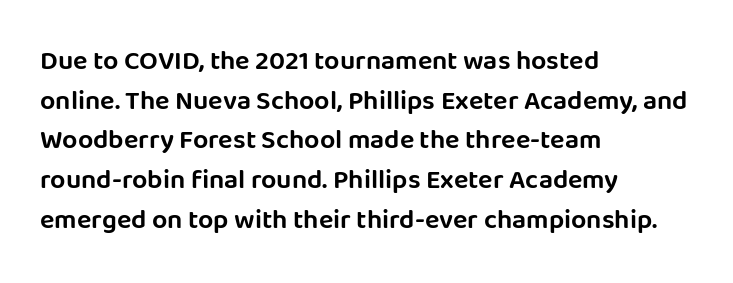
Reading down the column, the eye jumps a familiar distance to each next line. The gaps between neighbouring characters are ordinary and unremarkable. Every character sits straight up, as roman type does. These lines stack with their left ends in a neat column. Bare-footed words on every line.
